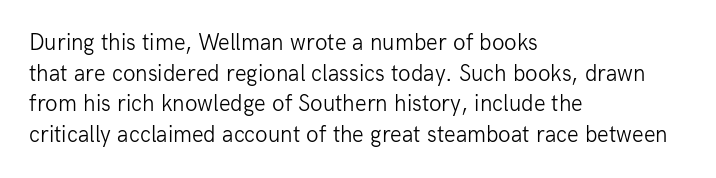
The image shows 23 px text type, upright; set left-aligned, normal line spacing (1.33x), normal letter spacing, not underlined.
